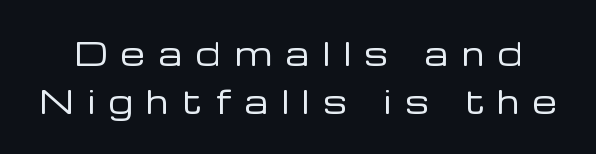
Note the varied advance widths — an 'i' is clearly narrower than an 'm'. The designer went with a sans here, leaving each stem footless. Weight class: somewhere from thin through regular. Here the glyphs are tracked loosely, breaking word shapes into spaced letters. Notice how the stems are strictly vertical — no italics here. Vertical spacing — default.
